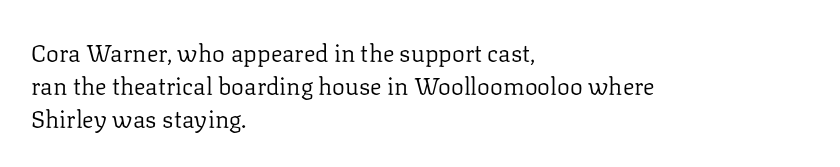
These lines stack with their left ends in a neat column. Letters rest on an invisible, unmarked baseline. The lines sit at an ordinary, default distance from one another. The type sits square on the baseline with zero lean. No letter is thick-stroked: the sample isn't bold. Default kerning and tracking; the words read as compact shapes.
